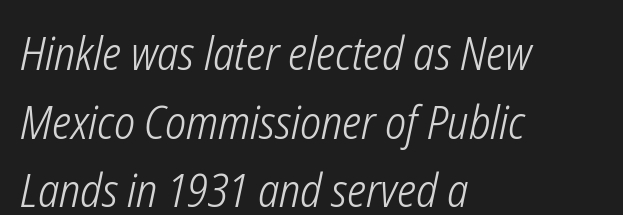
{"italic": "yes", "lean": "right", "slant_degrees": 12, "bold": "no", "weight": "light", "width": "condensed", "stroke_contrast": "low", "x_height": "medium", "monospaced": "no", "underline": "no", "align": "left", "line_spacing": "normal", "line_spacing_ratio": 1.49, "letter_spacing": "normal", "letter_spacing_em": 0.0, "glyph_px": 46}
